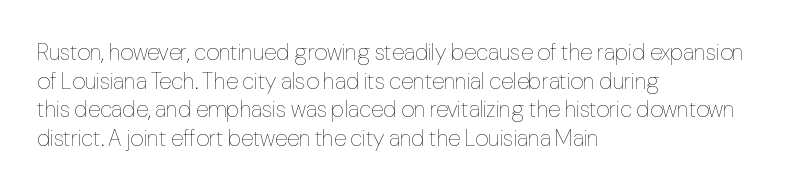
Q: Is the text bold? A: No.
Q: Is the text italic (slanted)? A: No, it is upright.
Q: Is the text underlined? A: No.
Q: How is the paragraph aligned? A: Left-aligned.
Q: Is the spacing between letters normal or unusually wide? A: Normal.
